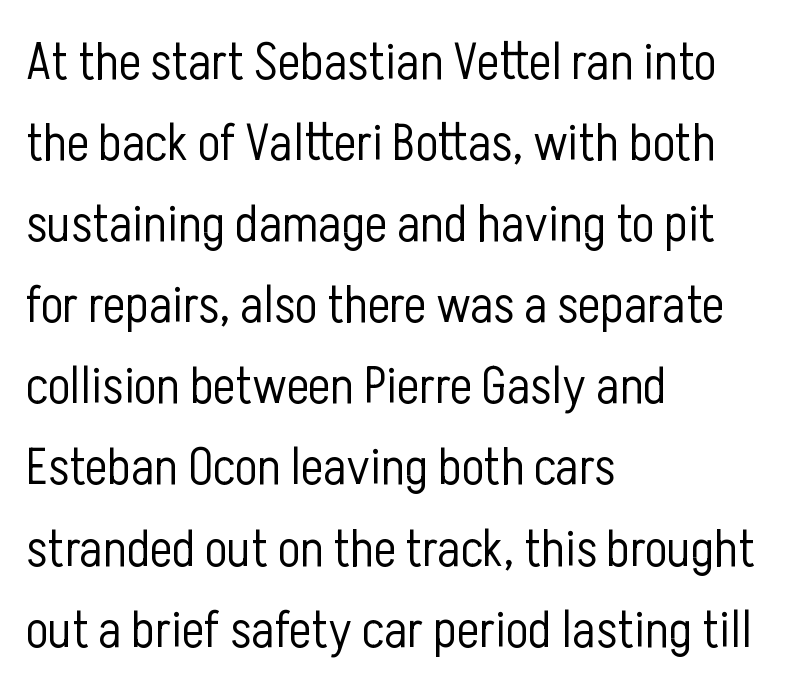
Weight: not bold — regular or lighter. This is sans-serif lettering, the kind often seen on screens and signage. Ascenders rise straight up at ninety degrees. This sample has the flowing, uneven cadence of proportional lettering. Underlining? Definitely not there.
